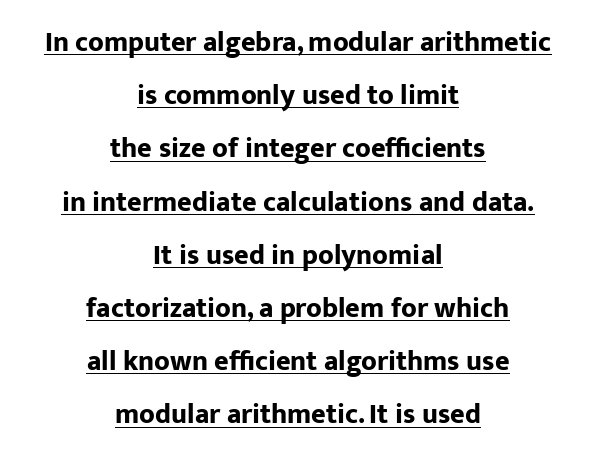
A typesetter would mark this as roman, not italic. Horizontal bands of white between lines are thick stripes. These lines are centered, leaving both edges ragged. The letters advance in unequal steps, a hallmark of proportional type.
